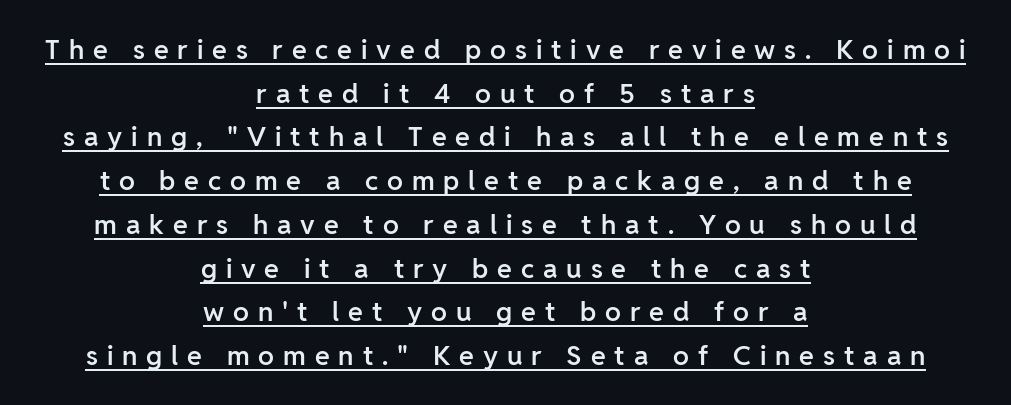
Q: Is the text bold? A: Semi-bold.
Q: Is the text italic (slanted)? A: No, it is upright.
Q: Is the text underlined? A: Yes.
Q: How is the paragraph aligned? A: Centered.
Q: Is the spacing between letters normal or unusually wide? A: Unusually wide.
Q: Is the spacing between lines tight, normal or loose? A: Normal.
